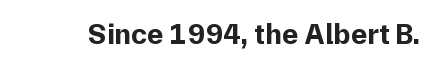
The specimen reads as upright at a glance. In terms of letterform style, serifs are entirely absent. What stands out about the letter spacing? Nothing — it is the standard amount. Chunky letters — that's bold for sure. Proportional: the letters do not fall into vertical columns. Check under the words: just untouched page.
